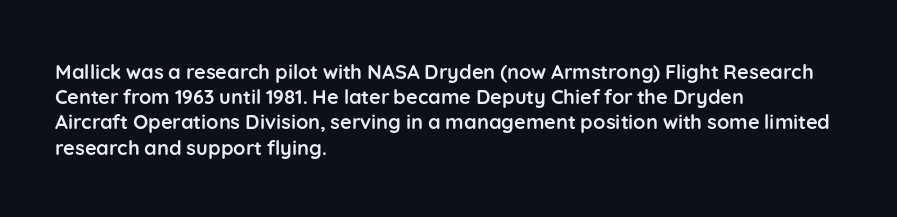
The space directly below the letters is spotless. This rendering uses left alignment, leaving the right contour irregular. The typography opts for an upright posture over an oblique one. Each word holds together tightly as a unit, with standard inter-letter gaps. Pretty heavy lettering here — definitely bold.
